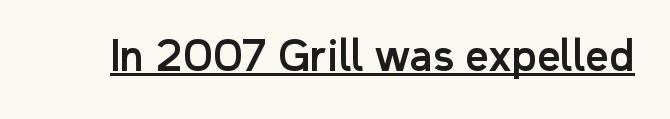
Q: Is the text italic (slanted)? A: No, it is upright.
Q: Is the typeface a serif or a sans-serif typeface? A: Sans-serif.
Q: Is the text underlined? A: Yes.
Q: Is the spacing between letters normal or unusually wide? A: Normal.
Q: Width (condensed, normal, or wide)? A: Normal.
Q: Stroke contrast? A: Low.
Q: x-height? A: Medium.
Q: Monospaced? A: No.
